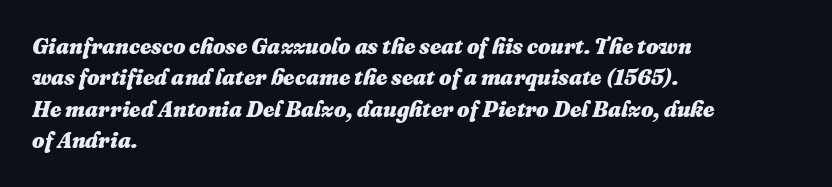
Q: Is the text bold? A: Yes.
Q: Is the text italic (slanted)? A: Yes, it leans right by about 16 degrees.
Q: Is the text underlined? A: No.
Q: How is the paragraph aligned? A: Left-aligned.
Q: Is the spacing between letters normal or unusually wide? A: Normal.
Q: Is the spacing between lines tight, normal or loose? A: Normal.
